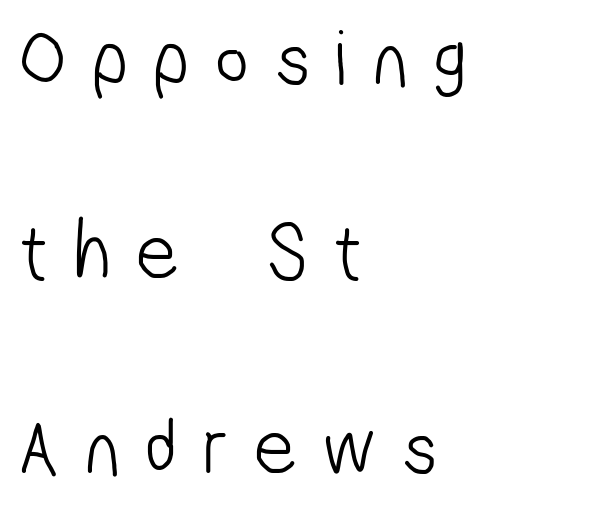
{"serif": "no", "bold": "no", "weight": "light", "width": "condensed", "stroke_contrast": "low", "x_height": "medium", "monospaced": "no", "underline": "no", "align": "left", "line_spacing": "loose", "line_spacing_ratio": 2.43, "letter_spacing": "wide", "letter_spacing_em": 0.35, "glyph_px": 80}
